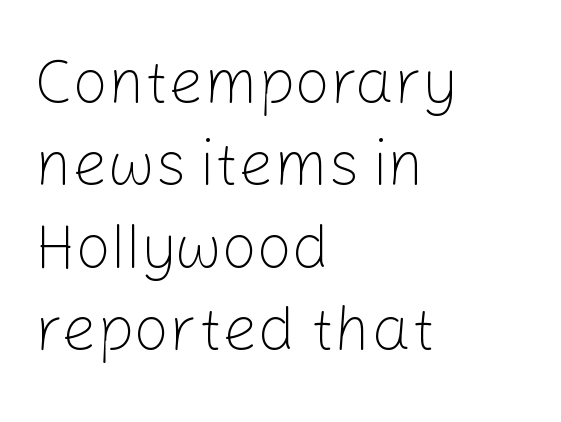
{"serif": "no", "italic": "no", "bold": "no", "weight": "light", "width": "normal", "stroke_contrast": "low", "x_height": "medium", "monospaced": "no", "underline": "no", "align": "left", "line_spacing": "normal", "line_spacing_ratio": 1.33, "letter_spacing": "normal", "letter_spacing_em": 0.0, "glyph_px": 62}
